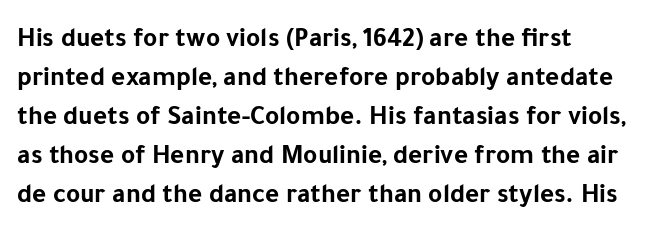
{"italic": "no", "bold": "yes", "underline": "no", "align": "left", "line_spacing": "normal", "line_spacing_ratio": 1.44, "letter_spacing": "normal", "letter_spacing_em": 0.0, "glyph_px": 27}
